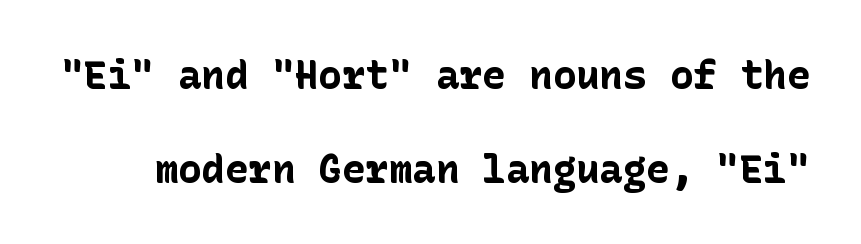
Q: Is the text bold? A: Yes.
Q: Is the text italic (slanted)? A: No, it is upright.
Q: Is the typeface a serif or a sans-serif typeface? A: Sans-serif.
Q: Is the text underlined? A: No.
Q: Is the spacing between letters normal or unusually wide? A: Normal.
Q: Is the spacing between lines tight, normal or loose? A: Loose.
Q: Width (condensed, normal, or wide)? A: Normal.
Q: Stroke contrast? A: Low.
Q: x-height? A: Medium.
